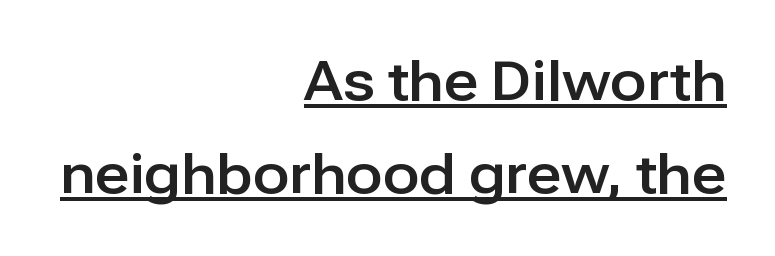
Font category for this specimen: sans-serif. A typographer would call this underscored text. This is the regular roman posture of the typeface. Layout note: lines flush right. There is no visible air inserted between adjacent glyphs.
